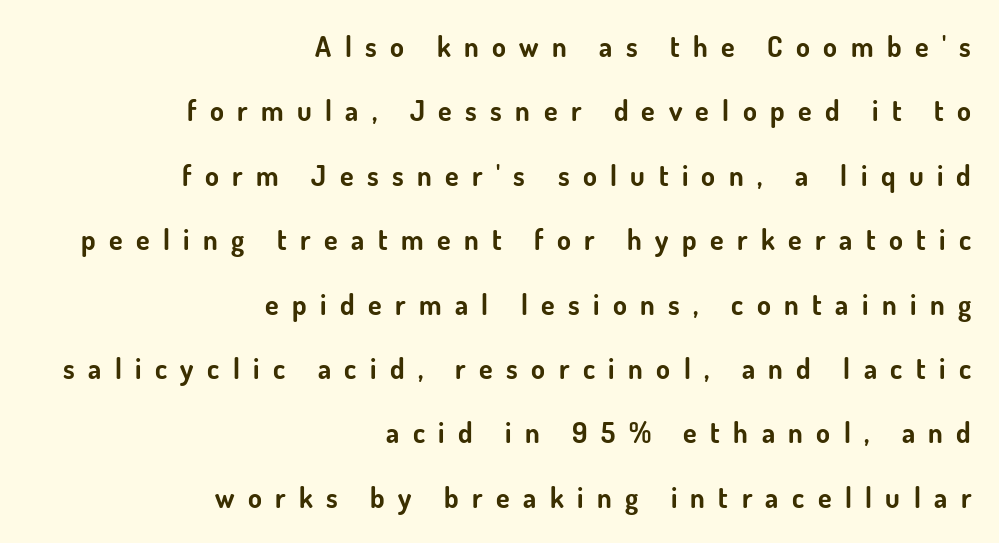
In terms of letterform style, serifs are entirely absent. The string is rendered with underlining switched off. The gaps between neighbouring characters are conspicuously large. This sample trades compactness for vertical openness between lines. Is this a fixed-width face? No — the glyphs have proportional, varying widths.
